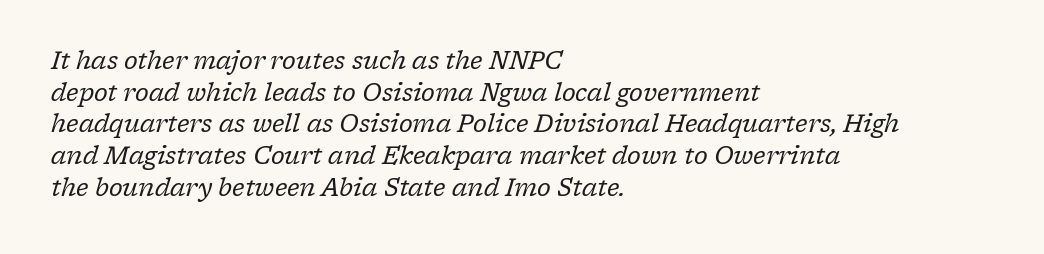
The paragraph has a hard left edge and a soft right edge. How would I describe the line gaps? Plain and ordinary. A quiet, ordinary-to-light weight characterises the typeface. Only glyphs here, with clear space below each row.
